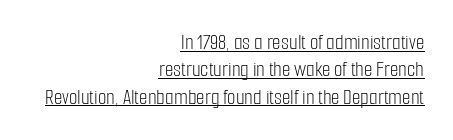
The passage shown is underscored from start to finish. Posture: vertical. Typeset ragged left — the right edge is the straight one. Glyph-to-glyph distance matches everyday printed text. Each stroke keeps to a modest, everyday thickness or less.
